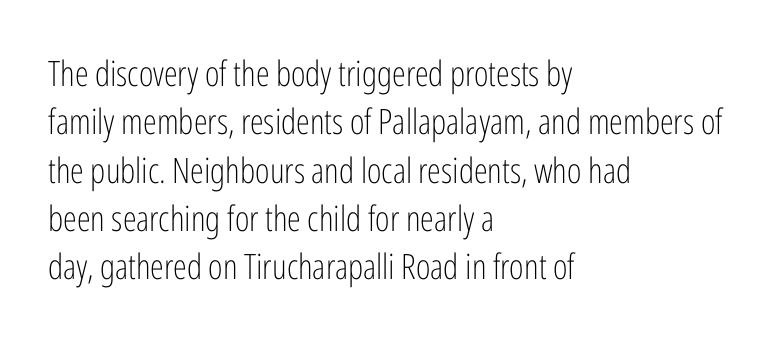
The image shows 35 px light, condensed sans-serif type, upright; set left-aligned, normal line spacing (1.38x), normal letter spacing, not underlined; low stroke contrast and a medium x-height.
